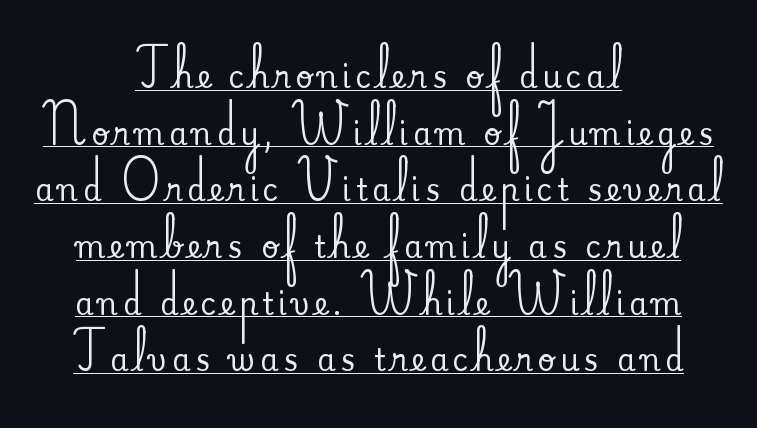
Type style note: has serifs. Neither beginnings nor endings align; midpoints do. This is underlined copy, the kind a proofreader might mark for attention. A roman cut, with each character standing at attention.
